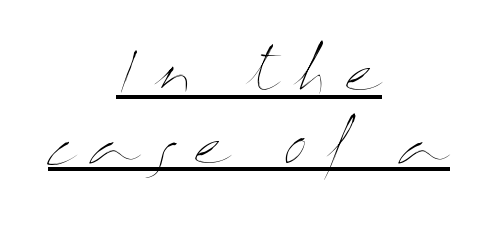
Q: Is the text bold? A: No.
Q: Is the text italic (slanted)? A: Yes.
Q: Is the text underlined? A: Yes.
Q: How is the paragraph aligned? A: Centered.
Q: Is the spacing between letters normal or unusually wide? A: Unusually wide.
Q: Is the spacing between lines tight, normal or loose? A: Normal.
Q: Width (condensed, normal, or wide)? A: Wide.
Q: Stroke contrast? A: Medium.
Q: x-height? A: Medium.
Q: Monospaced? A: No.
